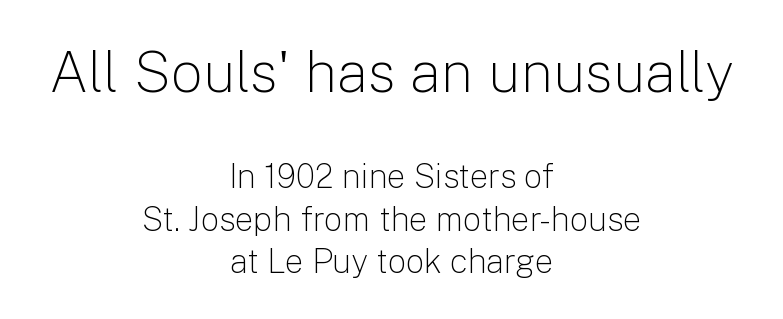
Q: Is the text bold? A: No.
Q: Is the text italic (slanted)? A: No, it is upright.
Q: Is the typeface a serif or a sans-serif typeface? A: Sans-serif.
Q: Is the text underlined? A: No.
Q: How is the paragraph aligned? A: Centered.
Q: Is the spacing between letters normal or unusually wide? A: Normal.
Q: Is the spacing between lines tight, normal or loose? A: Normal.
Q: Which block of text is set in a larger size, the first (top) or the second (bottom)? A: The first (top) one.
Q: Width (condensed, normal, or wide)? A: Normal.
Q: Stroke contrast? A: Low.
Q: x-height? A: Medium.
Q: Monospaced? A: No.
